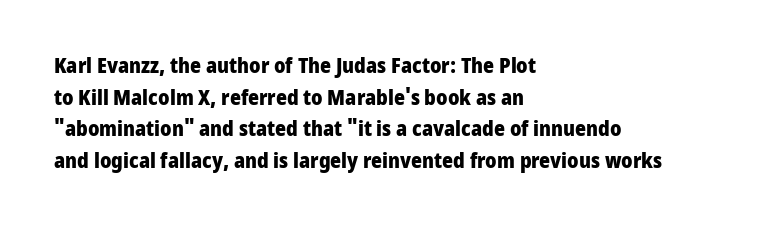
The image shows 21 px bold type, upright; set left-aligned, normal line spacing (1.51x), normal letter spacing, not underlined.
